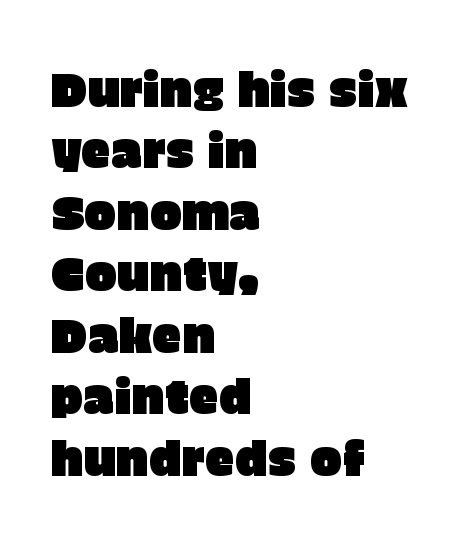
{"serif": "no", "italic": "no", "width": "normal", "stroke_contrast": "low", "x_height": "large", "monospaced": "no", "underline": "no", "align": "left", "line_spacing": "normal", "line_spacing_ratio": 1.28, "letter_spacing": "normal", "letter_spacing_em": 0.0, "glyph_px": 48}
